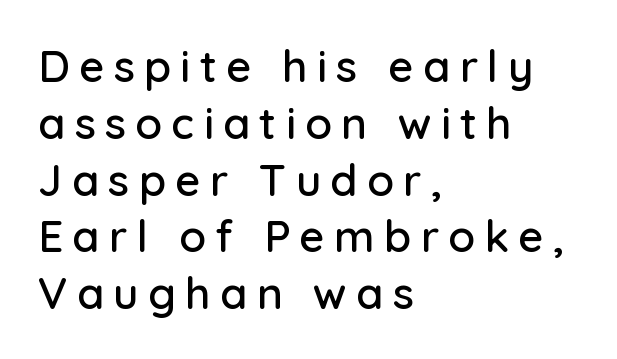
How would I describe the line gaps? Plain and ordinary. Spacing verdict: proportional, widths tailored to each character. Are there feet on the stems? There aren't — it's a sans. The space beneath each line is pristine and unruled. Characters remain perfectly vertical along every line. The typesetter chose a ragged-right arrangement here.
